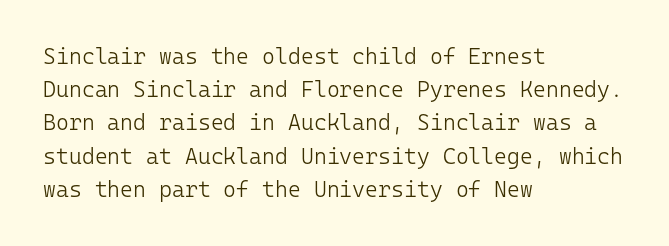
Q: Is the text bold? A: No.
Q: Is the text italic (slanted)? A: No, it is upright.
Q: Is the text underlined? A: No.
Q: How is the paragraph aligned? A: Left-aligned.
Q: Is the spacing between letters normal or unusually wide? A: Normal.
Q: Is the spacing between lines tight, normal or loose? A: Normal.
